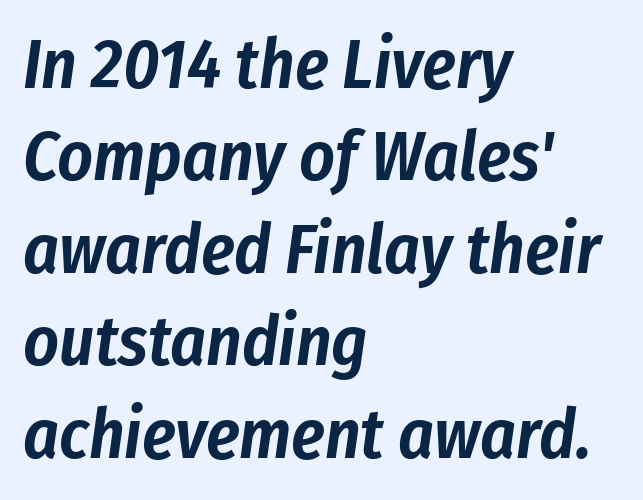
Q: Is the text italic (slanted)? A: Yes, it leans right by about 8 degrees.
Q: Is the text underlined? A: No.
Q: How is the paragraph aligned? A: Left-aligned.
Q: Is the spacing between letters normal or unusually wide? A: Normal.
Q: Is the spacing between lines tight, normal or loose? A: Normal.
Q: Width (condensed, normal, or wide)? A: Condensed.
Q: Stroke contrast? A: Low.
Q: x-height? A: Medium.
Q: Monospaced? A: No.
